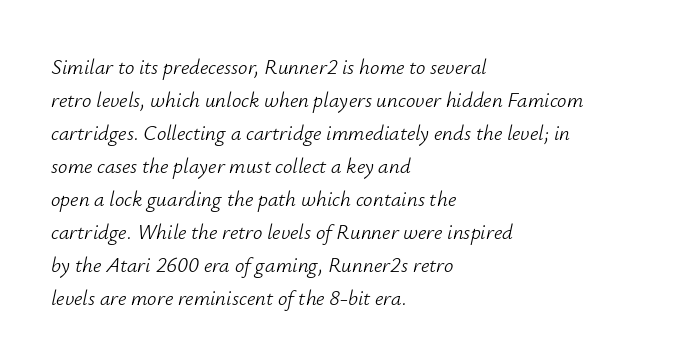
{"italic": "yes", "lean": "right", "slant_degrees": 12, "bold": "no", "underline": "no", "align": "left", "line_spacing": "normal", "line_spacing_ratio": 1.57, "letter_spacing": "normal", "letter_spacing_em": 0.0, "glyph_px": 21}
